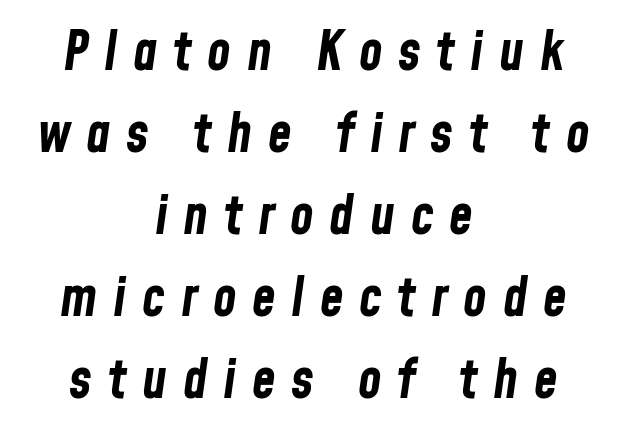
Q: Is the text bold? A: Yes.
Q: Is the text italic (slanted)? A: Yes, it leans right by about 8 degrees.
Q: Is the text underlined? A: No.
Q: How is the paragraph aligned? A: Centered.
Q: Is the spacing between letters normal or unusually wide? A: Unusually wide.
Q: Is the spacing between lines tight, normal or loose? A: Normal.
Q: Width (condensed, normal, or wide)? A: Condensed.
Q: Stroke contrast? A: Low.
Q: x-height? A: Medium.
Q: Monospaced? A: No.
